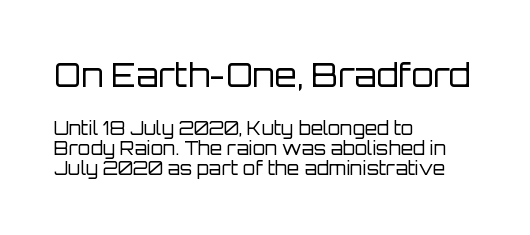
Q: Is the text bold? A: No.
Q: Is the text italic (slanted)? A: No, it is upright.
Q: Is the typeface a serif or a sans-serif typeface? A: Sans-serif.
Q: Is the text underlined? A: No.
Q: How is the paragraph aligned? A: Left-aligned.
Q: Is the spacing between letters normal or unusually wide? A: Normal.
Q: Is the spacing between lines tight, normal or loose? A: Tight.
Q: Which block of text is set in a larger size, the first (top) or the second (bottom)? A: The first (top) one.
Q: Width (condensed, normal, or wide)? A: Normal.
Q: Stroke contrast? A: Low.
Q: x-height? A: Large.
Q: Monospaced? A: No.
